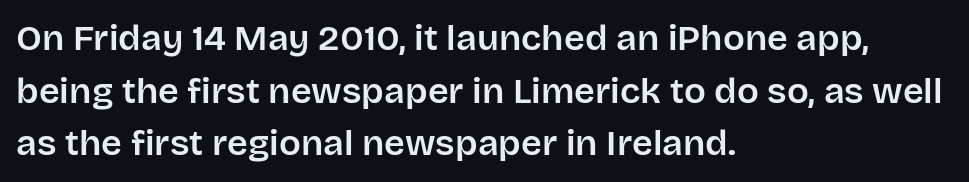
Q: Is the text italic (slanted)? A: No, it is upright.
Q: Is the typeface a serif or a sans-serif typeface? A: Sans-serif.
Q: Is the text underlined? A: No.
Q: How is the paragraph aligned? A: Left-aligned.
Q: Is the spacing between letters normal or unusually wide? A: Normal.
Q: Is the spacing between lines tight, normal or loose? A: Normal.
Q: Width (condensed, normal, or wide)? A: Normal.
Q: Stroke contrast? A: Low.
Q: x-height? A: Large.
Q: Monospaced? A: No.
